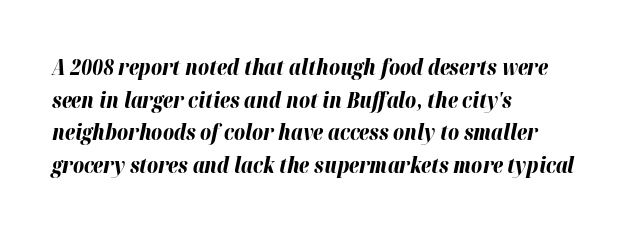
The image shows 21 px bold type, italic (leaning right); set left-aligned, normal line spacing (1.55x), normal letter spacing, not underlined.
